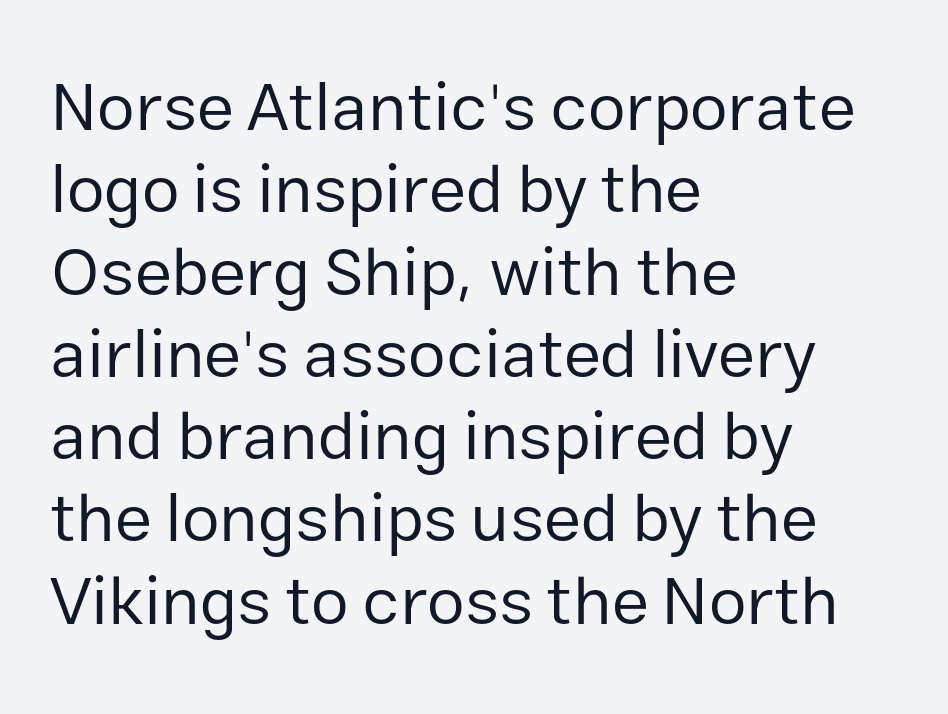
Q: Is the text bold? A: No.
Q: Is the text italic (slanted)? A: No, it is upright.
Q: Is the typeface a serif or a sans-serif typeface? A: Sans-serif.
Q: Is the text underlined? A: No.
Q: How is the paragraph aligned? A: Left-aligned.
Q: Is the spacing between letters normal or unusually wide? A: Normal.
Q: Width (condensed, normal, or wide)? A: Normal.
Q: Stroke contrast? A: Low.
Q: x-height? A: Medium.
Q: Monospaced? A: No.
